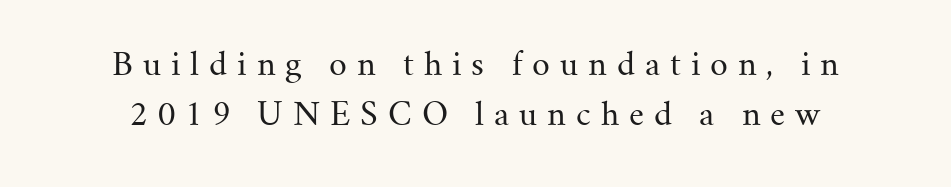
The image shows 31 px regular-weight serif type, upright; set normal line spacing (1.62x), unusually wide letter spacing (+0.32 em), not underlined; medium stroke contrast and a small x-height.
